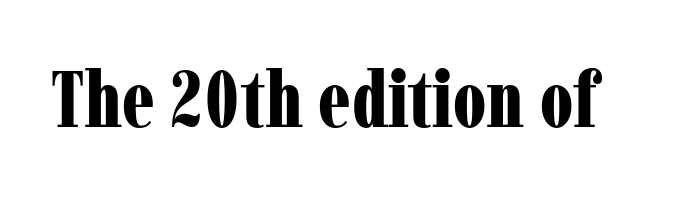
Q: Is the text bold? A: Yes.
Q: Is the text italic (slanted)? A: No, it is upright.
Q: Is the typeface a serif or a sans-serif typeface? A: Serif.
Q: Is the text underlined? A: No.
Q: Is the spacing between letters normal or unusually wide? A: Normal.
Q: Width (condensed, normal, or wide)? A: Condensed.
Q: Stroke contrast? A: Low.
Q: x-height? A: Medium.
Q: Monospaced? A: No.
